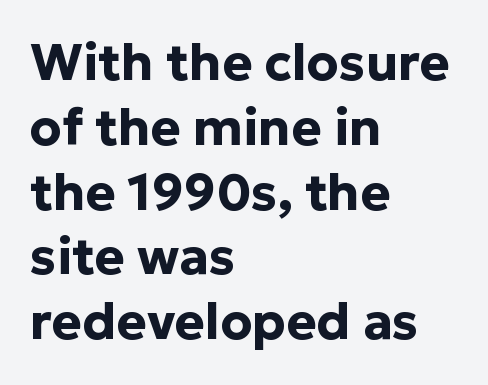
Spacing verdict: proportional, widths tailored to each character. Letters rest on an invisible, unmarked baseline. This sample is left-justified, so line endings fall wherever the words run out. Horizontal bands of white between lines are of average thickness. Unlike italic type, these characters show no tilt at all.
